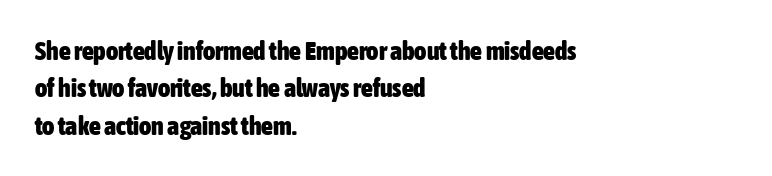
{"italic": "no", "bold": "yes", "underline": "no", "align": "left", "line_spacing": "normal", "line_spacing_ratio": 1.44, "letter_spacing": "normal", "letter_spacing_em": 0.0, "glyph_px": 26}
